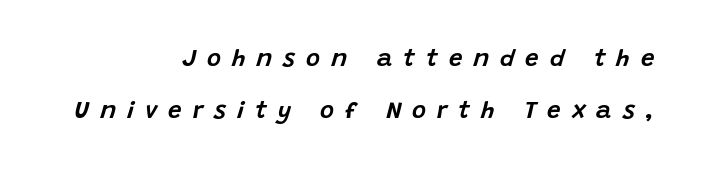
{"italic": "yes", "lean": "right", "slant_degrees": 15, "underline": "no", "align": "right", "line_spacing": "loose", "line_spacing_ratio": 2.17, "letter_spacing": "wide", "letter_spacing_em": 0.46, "glyph_px": 24}
